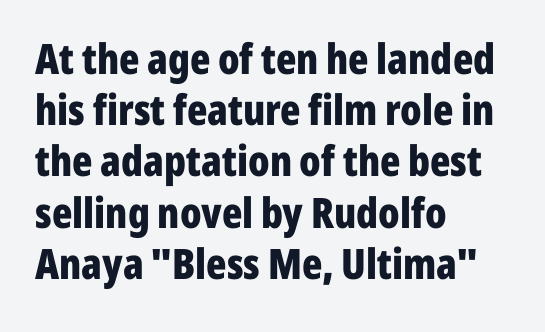
The image shows 42 px bold, condensed sans-serif type, upright; set left-aligned, line spacing 1.22x, normal letter spacing, not underlined; low stroke contrast and a medium x-height.
